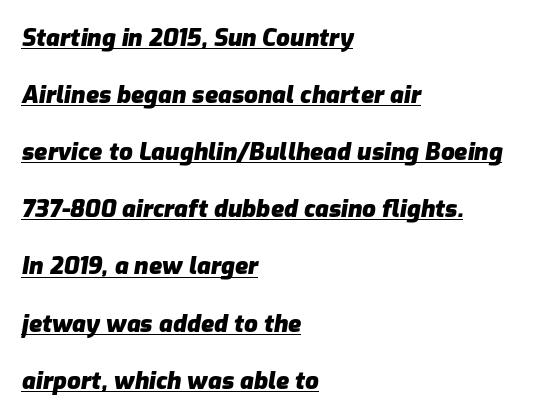
{"italic": "yes", "lean": "right", "slant_degrees": 9, "bold": "yes", "underline": "yes", "align": "left", "line_spacing": "loose", "line_spacing_ratio": 2.38, "letter_spacing": "normal", "letter_spacing_em": 0.0, "glyph_px": 24}
